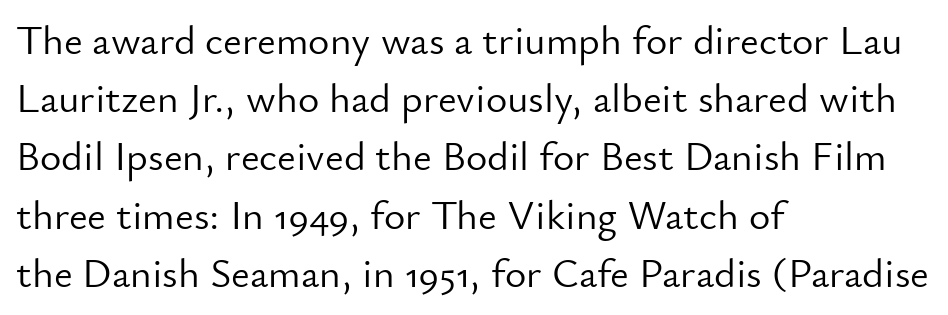
Q: Is the text bold? A: No.
Q: Is the text italic (slanted)? A: No, it is upright.
Q: Is the typeface a serif or a sans-serif typeface? A: Sans-serif.
Q: Is the text underlined? A: No.
Q: How is the paragraph aligned? A: Left-aligned.
Q: Is the spacing between letters normal or unusually wide? A: Normal.
Q: Is the spacing between lines tight, normal or loose? A: Normal.
Q: Width (condensed, normal, or wide)? A: Normal.
Q: Stroke contrast? A: Low.
Q: x-height? A: Small.
Q: Monospaced? A: No.
